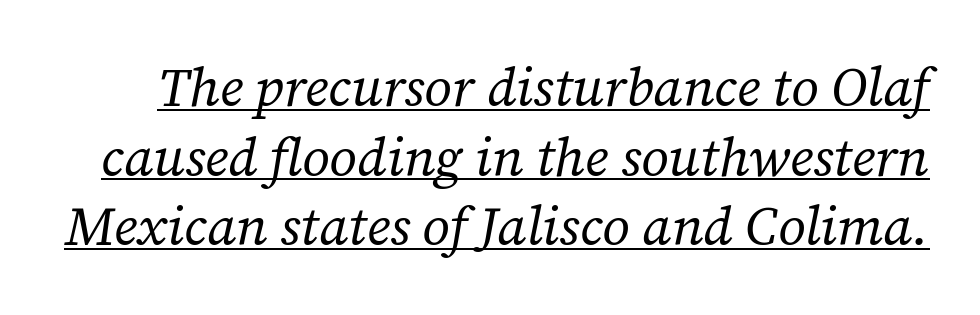
Q: Is the text bold? A: No.
Q: Is the text italic (slanted)? A: Yes, it leans right by about 12 degrees.
Q: Is the typeface a serif or a sans-serif typeface? A: Serif.
Q: Is the text underlined? A: Yes.
Q: Is the spacing between letters normal or unusually wide? A: Normal.
Q: Is the spacing between lines tight, normal or loose? A: Normal.
Q: Width (condensed, normal, or wide)? A: Normal.
Q: Stroke contrast? A: Low.
Q: x-height? A: Medium.
Q: Monospaced? A: No.
